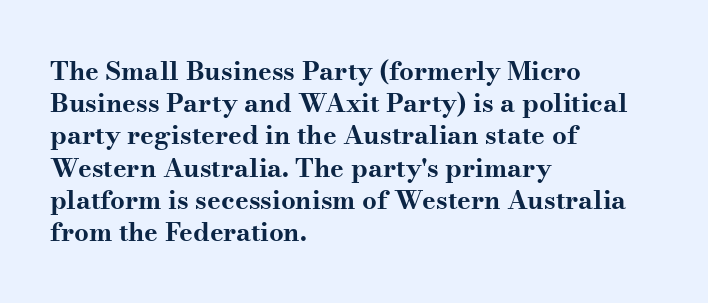
Q: Is the text bold? A: Yes.
Q: Is the text italic (slanted)? A: No, it is upright.
Q: Is the text underlined? A: No.
Q: How is the paragraph aligned? A: Left-aligned.
Q: Is the spacing between letters normal or unusually wide? A: Normal.
